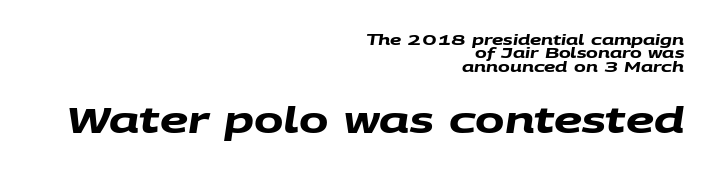
Nothing sits at the stroke ends, so this counts as sans-serif. Closely set lines give the paragraph a compact silhouette. Layout note: lines flush right. The passage shown is typed in a proportional face where columns would drift. Typesetter's note — lower block bumped up in size, upper block left smaller.
